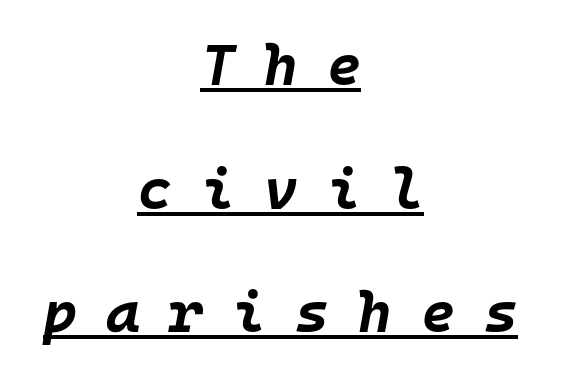
The tracking jumps out immediately: characters are airy and widely separated. Notice how the stems are inclined rather than vertical — that's the hallmark of italics. Reading down the column, the eye jumps a long way to each next line. This rendering features underlined lettering.
